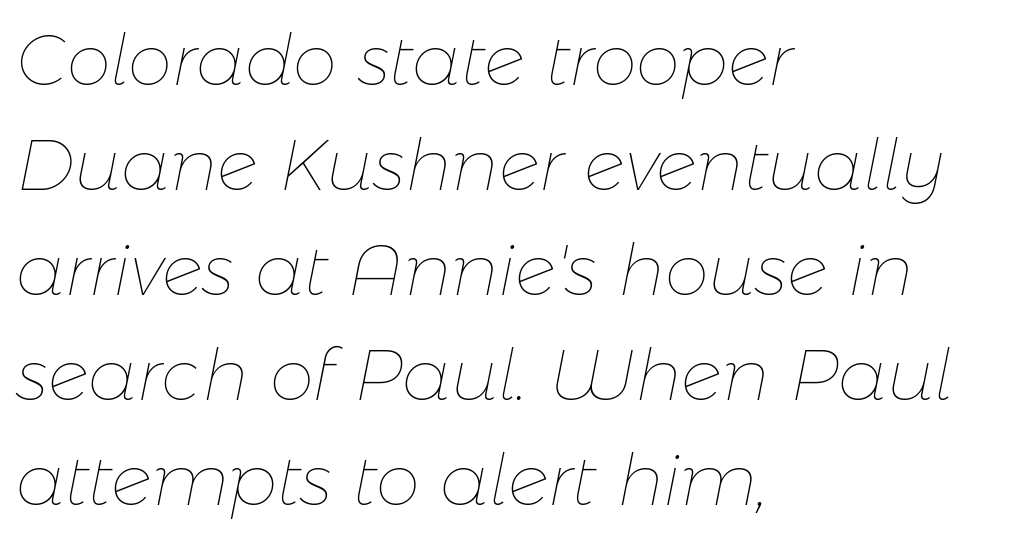
{"italic": "yes", "lean": "right", "slant_degrees": 11, "bold": "no", "weight": "thin", "width": "normal", "stroke_contrast": "low", "x_height": "medium", "monospaced": "no", "underline": "no", "align": "left", "line_spacing": "normal", "line_spacing_ratio": 1.48, "letter_spacing": "normal", "letter_spacing_em": 0.0, "glyph_px": 71}
